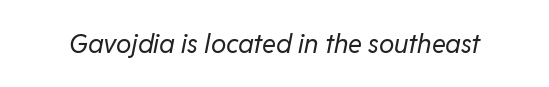
Q: Is the text bold? A: No.
Q: Is the text italic (slanted)? A: Yes, it leans right by about 11 degrees.
Q: Is the text underlined? A: No.
Q: Is the spacing between letters normal or unusually wide? A: Normal.
